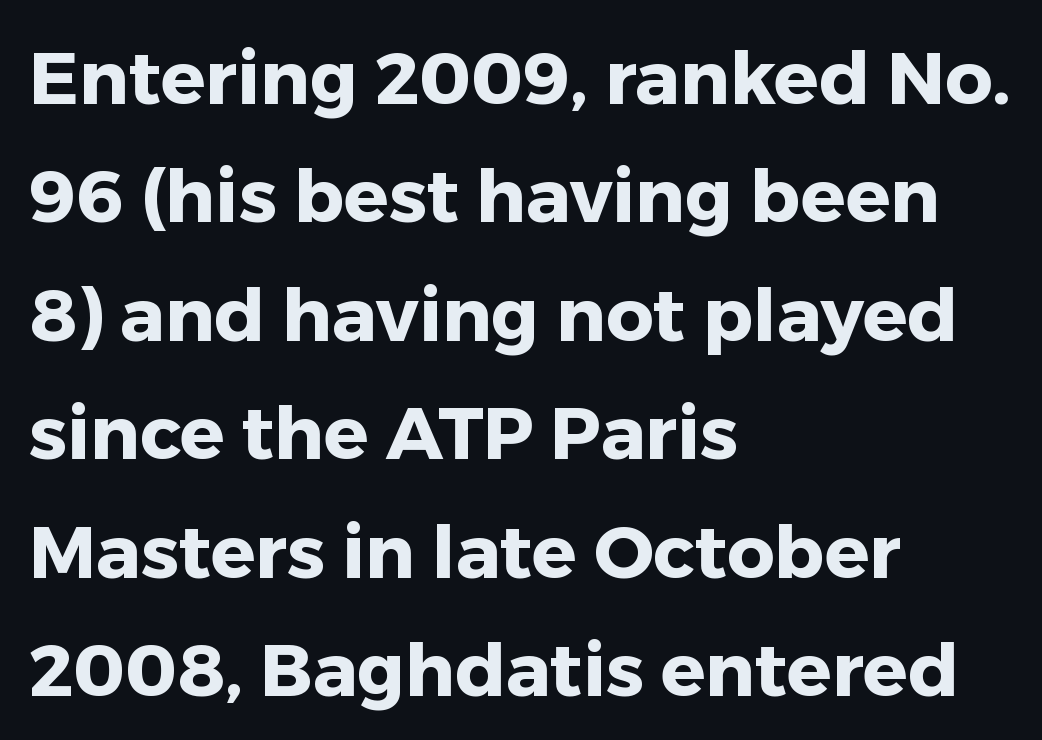
The image shows 74 px heavy sans-serif type, upright; set left-aligned, normal line spacing (1.6x), normal letter spacing, not underlined; low stroke contrast and a medium x-height.
